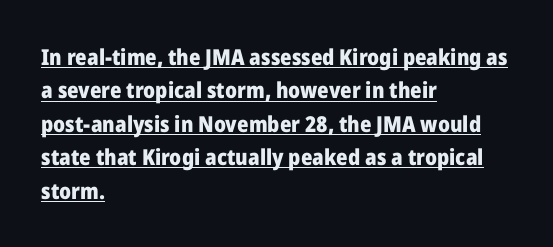
The image shows 22 px bold type, upright; set left-aligned, normal line spacing (1.52x), normal letter spacing, underlined.
